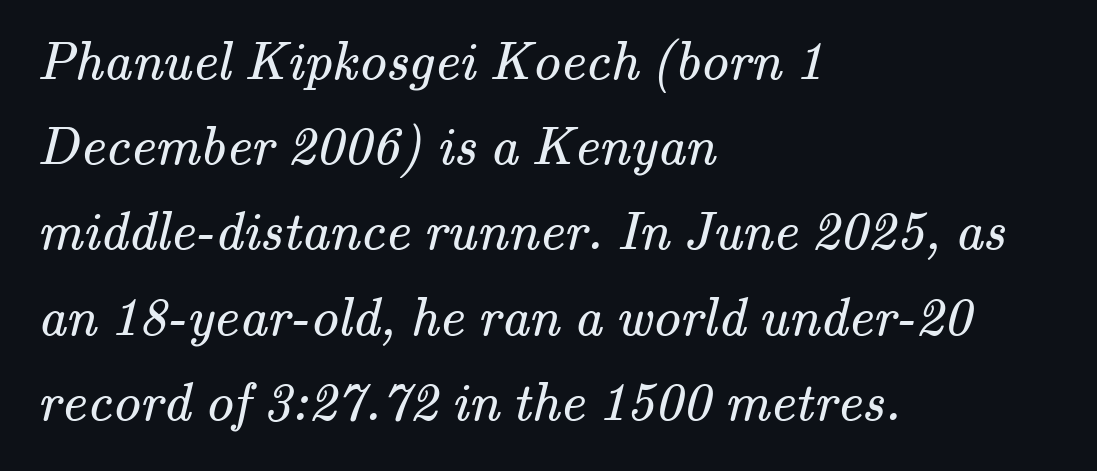
The image shows 55 px regular-weight serif type; set left-aligned, normal line spacing (1.55x), normal letter spacing, not underlined; medium stroke contrast and a small x-height.
